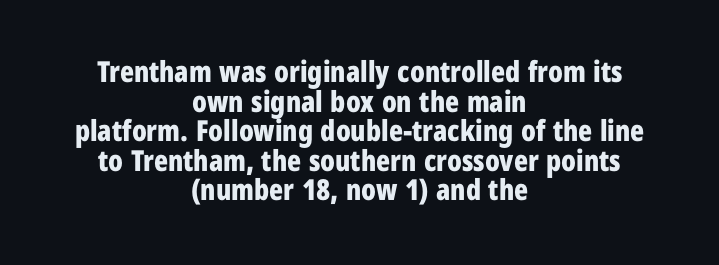
{"serif": "no", "italic": "no", "bold": "yes", "weight": "bold", "width": "condensed", "stroke_contrast": "low", "x_height": "medium", "monospaced": "no", "underline": "no", "align": "center", "line_spacing": "tight", "line_spacing_ratio": 1.02, "letter_spacing": "normal", "letter_spacing_em": 0.0, "glyph_px": 29}
